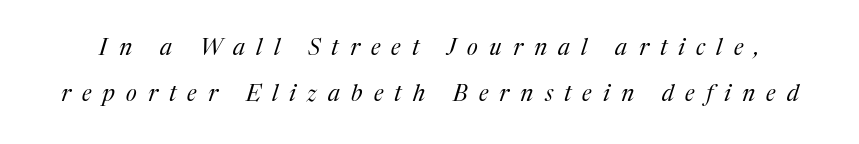
{"italic": "yes", "lean": "right", "slant_degrees": 17, "bold": "no", "underline": "no", "line_spacing": "loose", "line_spacing_ratio": 1.99, "letter_spacing": "wide", "letter_spacing_em": 0.49, "glyph_px": 23}
